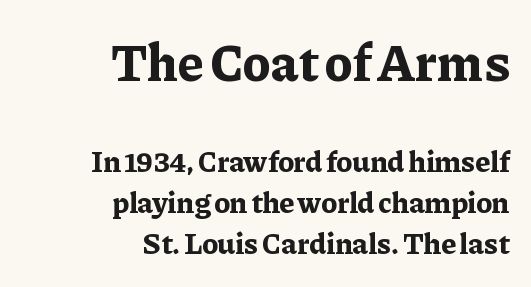
Q: Is the text bold? A: Yes.
Q: Is the text italic (slanted)? A: No, it is upright.
Q: Is the typeface a serif or a sans-serif typeface? A: Serif.
Q: Is the text underlined? A: No.
Q: How is the paragraph aligned? A: Right-aligned.
Q: Is the spacing between letters normal or unusually wide? A: Normal.
Q: Is the spacing between lines tight, normal or loose? A: Normal.
Q: Which block of text is set in a larger size, the first (top) or the second (bottom)? A: The first (top) one.
Q: Width (condensed, normal, or wide)? A: Normal.
Q: Stroke contrast? A: Low.
Q: x-height? A: Medium.
Q: Monospaced? A: No.
